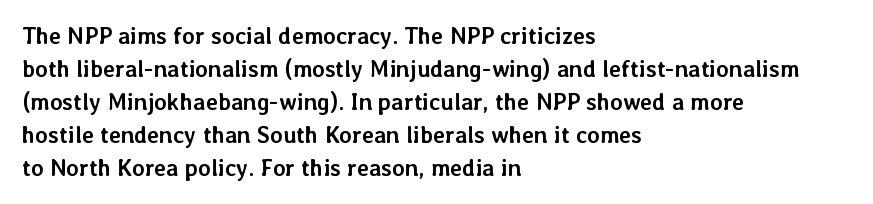
The image shows 23 px bold type, upright; set left-aligned, normal line spacing (1.43x), normal letter spacing, not underlined.
